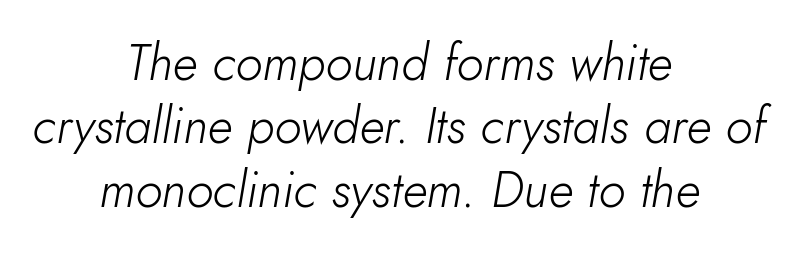
Words float on clear page, feet unadorned. Proportional: the letters do not fall into vertical columns. No heavy texture on the line: the type isn't bold. These lines keep a tight, regular rhythm from letter to letter. The vertical gap from one line to the next is medium.
